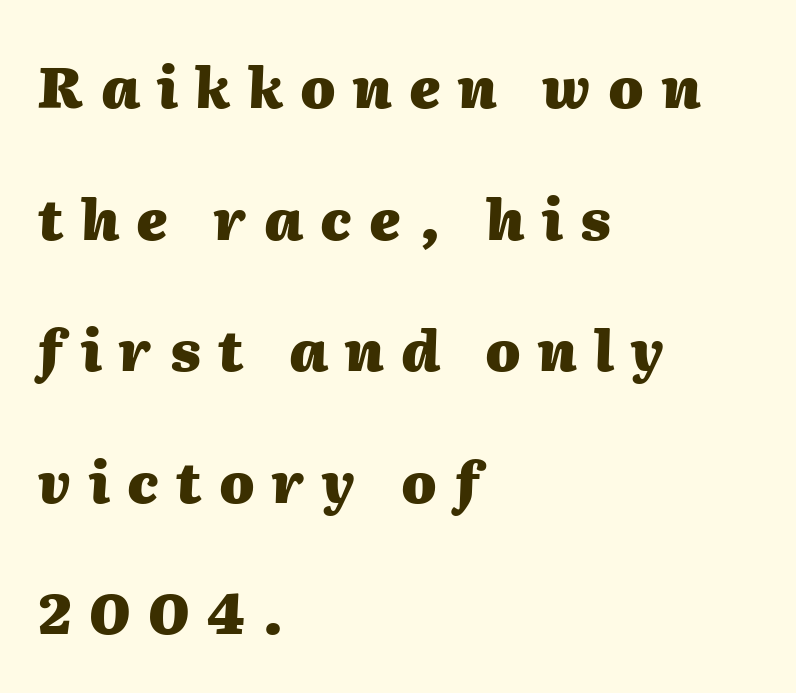
Q: Is the text bold? A: Yes.
Q: Is the text italic (slanted)? A: Yes, it leans right by about 2 degrees.
Q: Is the text underlined? A: No.
Q: How is the paragraph aligned? A: Left-aligned.
Q: Is the spacing between letters normal or unusually wide? A: Unusually wide.
Q: Is the spacing between lines tight, normal or loose? A: Loose.
Q: Width (condensed, normal, or wide)? A: Normal.
Q: Stroke contrast? A: Medium.
Q: x-height? A: Medium.
Q: Monospaced? A: No.
